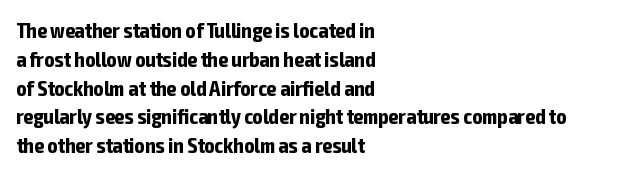
{"italic": "no", "bold": "yes", "underline": "no", "align": "left", "line_spacing": "normal", "line_spacing_ratio": 1.37, "letter_spacing": "normal", "letter_spacing_em": 0.0, "glyph_px": 21}
